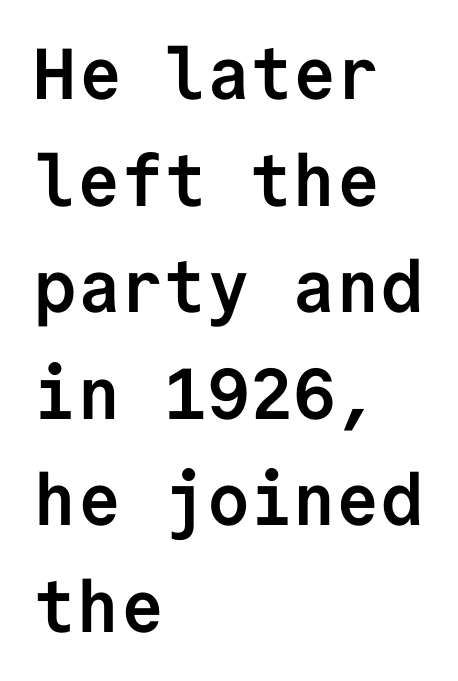
The image shows 72 px semibold sans-serif type, upright, monospaced; set left-aligned, normal line spacing (1.48x), normal letter spacing, not underlined; low stroke contrast and a medium x-height.
